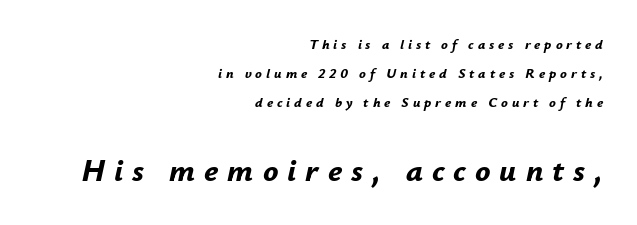
The image shows 32 px bold type, italic (leaning right); set right-aligned, loose line spacing (2.07x), unusually wide letter spacing (+0.28 em), not underlined; the second (bottom) block is 2.29x larger; low stroke contrast and a small x-height.
